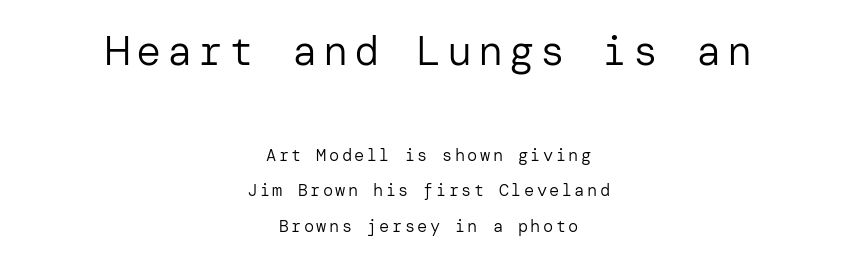
The font family rendered here belongs to the sans-serif group. The lines in this sample share a center point and differ in where they start and stop. Italic? Not at all — the glyphs are vertical. Bold? No — there's no thickening of the strokes. Anything drawn beneath the words? Only blank space.
